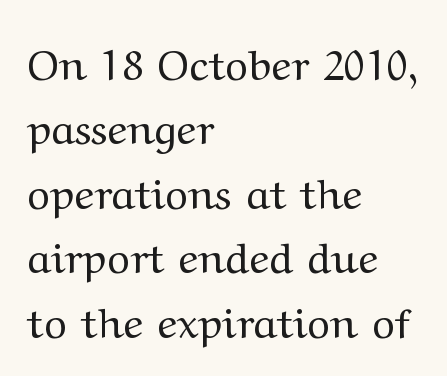
The image shows 43 px regular-weight, wide serif type, upright; set left-aligned, normal line spacing (1.5x), normal letter spacing, not underlined; medium stroke contrast and a medium x-height.
